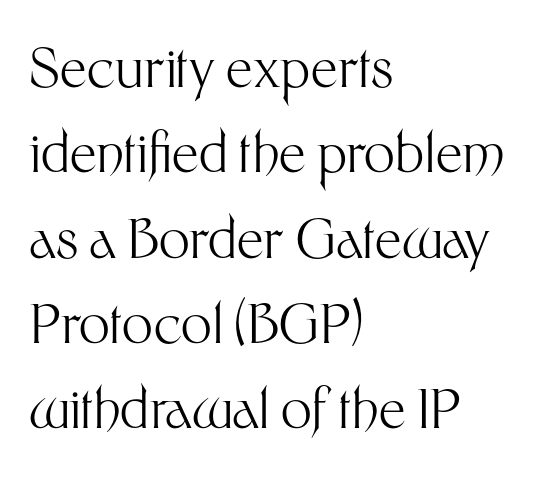
Q: Is the text bold? A: No.
Q: Is the text italic (slanted)? A: No, it is upright.
Q: Is the typeface a serif or a sans-serif typeface? A: Sans-serif.
Q: Is the text underlined? A: No.
Q: How is the paragraph aligned? A: Left-aligned.
Q: Is the spacing between letters normal or unusually wide? A: Normal.
Q: Is the spacing between lines tight, normal or loose? A: Normal.
Q: Width (condensed, normal, or wide)? A: Normal.
Q: Stroke contrast? A: Medium.
Q: x-height? A: Medium.
Q: Monospaced? A: No.
